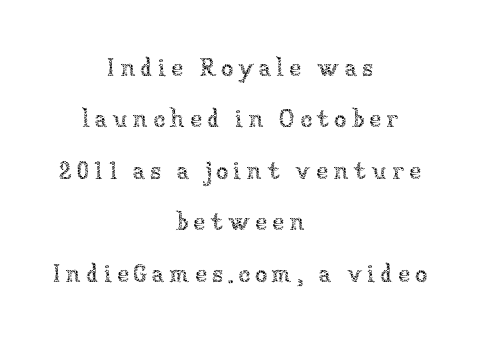
{"italic": "no", "bold": "no", "underline": "no", "align": "center", "line_spacing": "loose", "line_spacing_ratio": 2.06, "glyph_px": 25}
